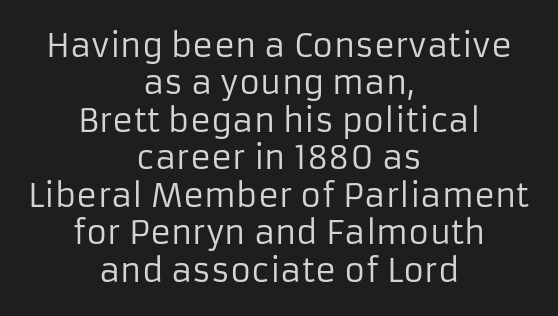
Q: Is the text bold? A: No.
Q: Is the text italic (slanted)? A: No, it is upright.
Q: Is the typeface a serif or a sans-serif typeface? A: Sans-serif.
Q: Is the text underlined? A: No.
Q: How is the paragraph aligned? A: Centered.
Q: Is the spacing between letters normal or unusually wide? A: Normal.
Q: Width (condensed, normal, or wide)? A: Normal.
Q: Stroke contrast? A: Low.
Q: x-height? A: Medium.
Q: Monospaced? A: No.
